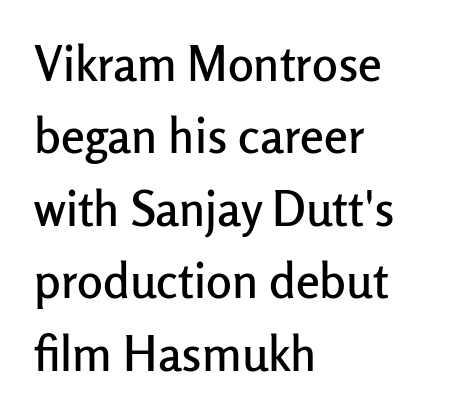
This sample has the flowing, uneven cadence of proportional lettering. Underline: absent. Quick note: interline space is typical. The letters stand upright; this is a roman face. This sample uses a sans-serif face.
